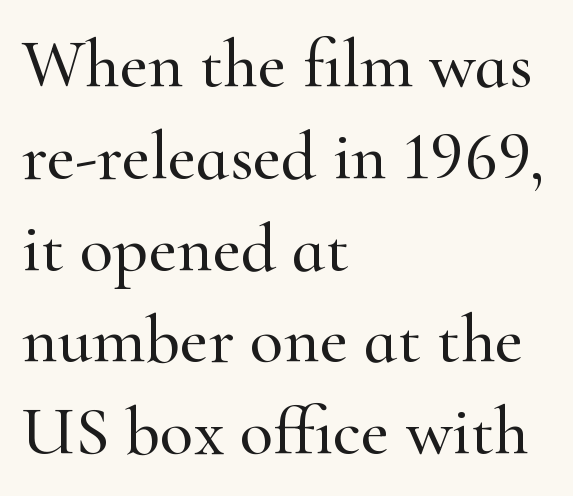
The image shows 69 px serif type, upright; set left-aligned, normal line spacing (1.33x), normal letter spacing, not underlined; high stroke contrast and a small x-height.
